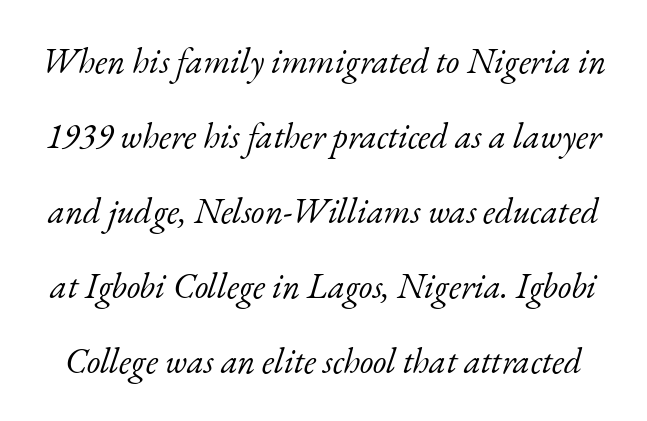
The passage shown leans; its letterforms are oblique. Weight: in the light-to-regular range. Line spacing here is loose. Standard letterfit; no display-style spreading of the glyphs. The text was rendered using a seriffed face with decorative stroke endings. Just letters on the line, the space beneath them empty.
